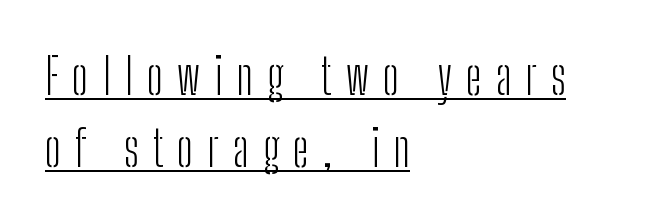
The typesetter chose a ragged-right arrangement here. The rendering uses natural spacing where letterforms have individual widths. Ascenders rise straight up at ninety degrees. Observe the absence of serifs on each vertical stroke in this sample. The tracking jumps out immediately: characters are airy and widely separated. Rows of type keep a routine distance in the vertical direction.
